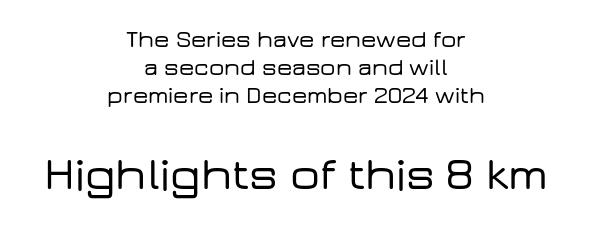
The image shows 47 px wide sans-serif type, upright; set centered, line spacing 1.17x, normal letter spacing, not underlined; the second (bottom) block is 1.96x larger; low stroke contrast and a medium x-height.
